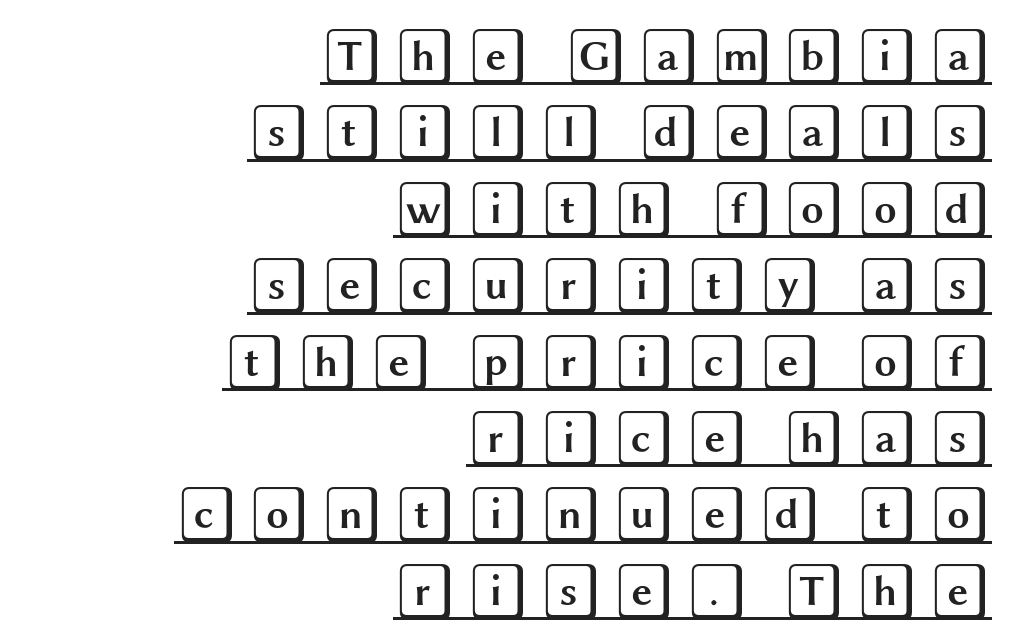
Q: Is the text italic (slanted)? A: No, it is upright.
Q: Is the text underlined? A: Yes.
Q: How is the paragraph aligned? A: Right-aligned.
Q: Is the spacing between lines tight, normal or loose? A: Normal.
Q: Width (condensed, normal, or wide)? A: Wide.
Q: x-height? A: Large.
